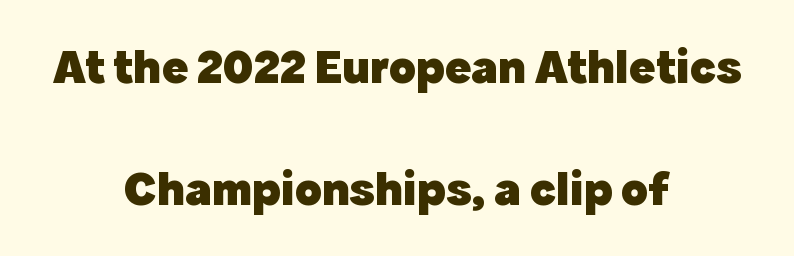
Q: Is the text bold? A: Yes.
Q: Is the text italic (slanted)? A: No, it is upright.
Q: Is the typeface a serif or a sans-serif typeface? A: Sans-serif.
Q: Is the text underlined? A: No.
Q: How is the paragraph aligned? A: Centered.
Q: Is the spacing between letters normal or unusually wide? A: Normal.
Q: Is the spacing between lines tight, normal or loose? A: Loose.
Q: Width (condensed, normal, or wide)? A: Normal.
Q: x-height? A: Medium.
Q: Monospaced? A: No.
